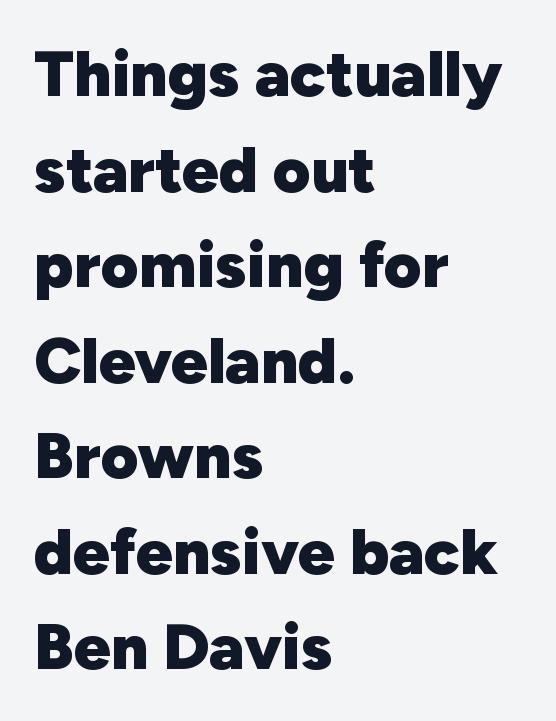
{"serif": "no", "italic": "no", "bold": "yes", "weight": "heavy", "width": "normal", "stroke_contrast": "low", "x_height": "medium", "monospaced": "no", "underline": "no", "align": "left", "line_spacing": "normal", "line_spacing_ratio": 1.47, "letter_spacing": "normal", "letter_spacing_em": 0.0, "glyph_px": 65}
